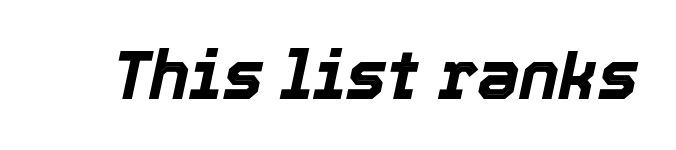
{"italic": "yes", "lean": "right", "slant_degrees": 12, "bold": "yes", "weight": "bold", "width": "normal", "x_height": "medium", "monospaced": "no", "underline": "no", "letter_spacing": "normal", "letter_spacing_em": 0.0, "glyph_px": 68}
